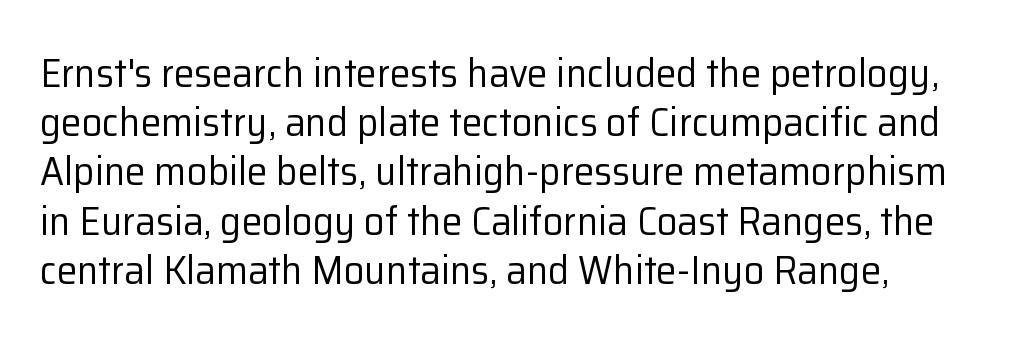
Weight: regular or lighter. These lines are set flush left with a ragged right edge. Check under the words: just untouched page. Upright lettering throughout. Character widths vary here, with narrow letters taking less room than wide ones. Does extra space separate the letters? No, they use regular spacing.
